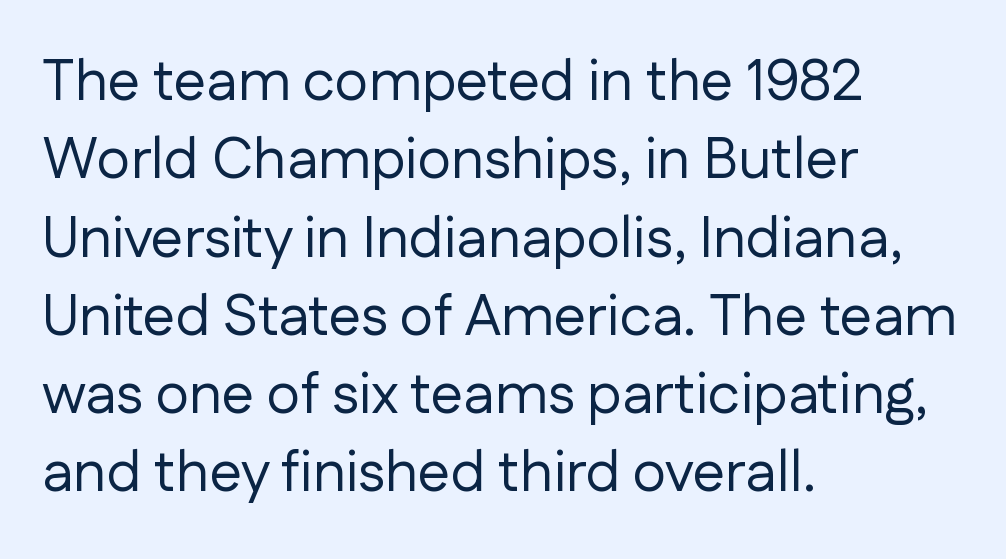
Q: Is the text bold? A: No.
Q: Is the text italic (slanted)? A: No, it is upright.
Q: Is the typeface a serif or a sans-serif typeface? A: Sans-serif.
Q: Is the text underlined? A: No.
Q: How is the paragraph aligned? A: Left-aligned.
Q: Is the spacing between letters normal or unusually wide? A: Normal.
Q: Is the spacing between lines tight, normal or loose? A: Normal.
Q: Width (condensed, normal, or wide)? A: Normal.
Q: Stroke contrast? A: Low.
Q: x-height? A: Medium.
Q: Monospaced? A: No.
